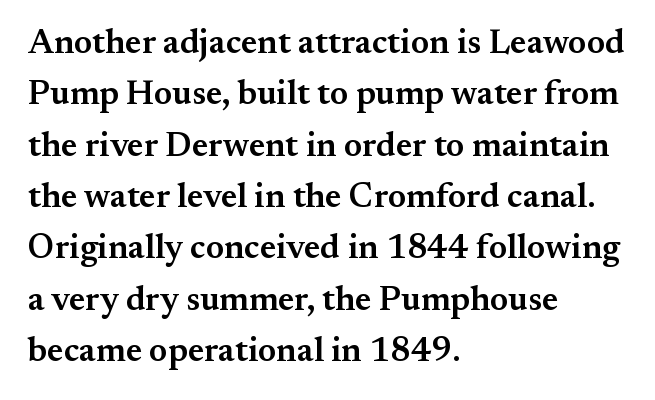
The image shows 34 px semibold serif type, upright; set left-aligned, normal line spacing (1.51x), normal letter spacing, not underlined; medium stroke contrast and a small x-height.
